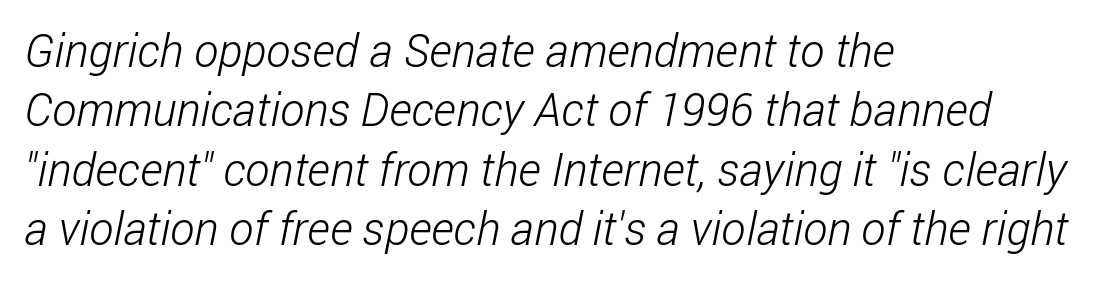
Q: Is the text bold? A: No.
Q: Is the typeface a serif or a sans-serif typeface? A: Sans-serif.
Q: Is the text underlined? A: No.
Q: How is the paragraph aligned? A: Left-aligned.
Q: Is the spacing between letters normal or unusually wide? A: Normal.
Q: Is the spacing between lines tight, normal or loose? A: Normal.
Q: Width (condensed, normal, or wide)? A: Condensed.
Q: Stroke contrast? A: Low.
Q: x-height? A: Medium.
Q: Monospaced? A: No.
